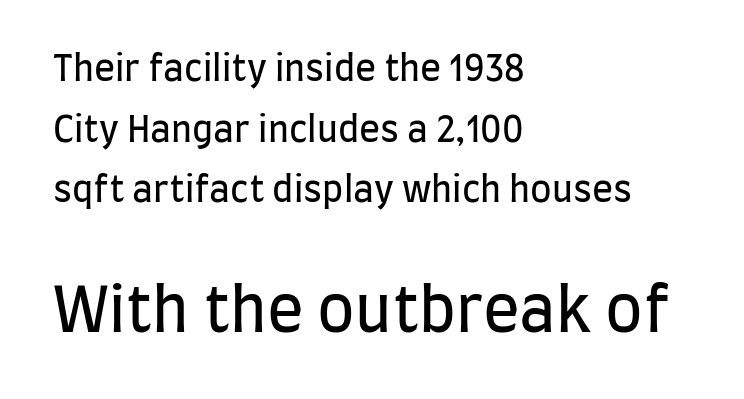
{"serif": "no", "italic": "no", "bold": "no", "weight": "regular", "width": "condensed", "stroke_contrast": "low", "x_height": "large", "monospaced": "no", "underline": "no", "align": "left", "line_spacing_ratio": 1.73, "letter_spacing": "normal", "letter_spacing_em": 0.0, "larger_block": "second", "size_ratio": 1.74, "glyph_px": 61}
